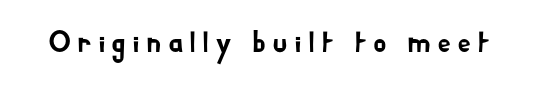
Clear beneath every line of the passage. Every stem runs plumb, perpendicular to the baseline. A typesetter would call this proportional, since set widths differ per character. Observe the absence of serifs on each vertical stroke in this sample.
